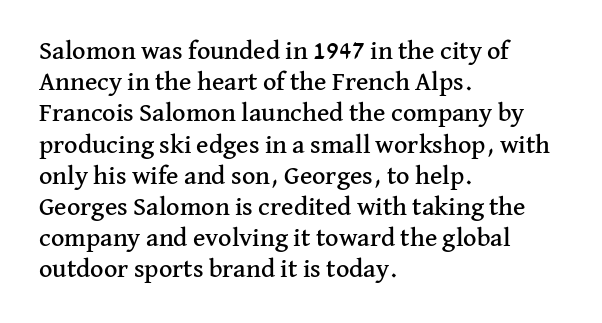
{"italic": "no", "underline": "no", "align": "left", "line_spacing_ratio": 1.2, "letter_spacing": "normal", "letter_spacing_em": 0.0, "glyph_px": 26}
